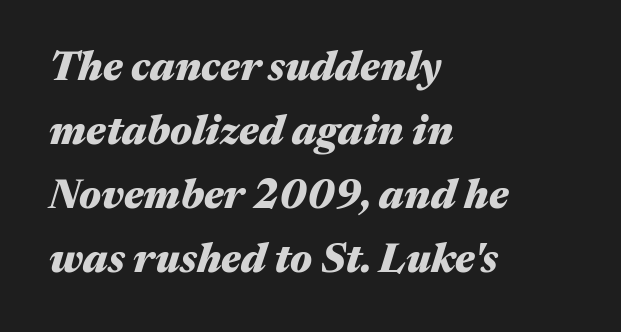
Yep, that's italic — everything's leaning. The foot of each line stays bare and open. This is heavy type, rendered in bold. A typesetter would call this zero additional tracking.
